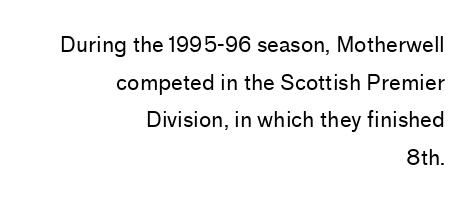
Nope, not italic — everything's standing straight. Where is the straight margin? On the right. The rendering keeps characters at their native spacing. Beneath every word, the page is bare. The typeface has the unassuming heft of standard copy or less.
